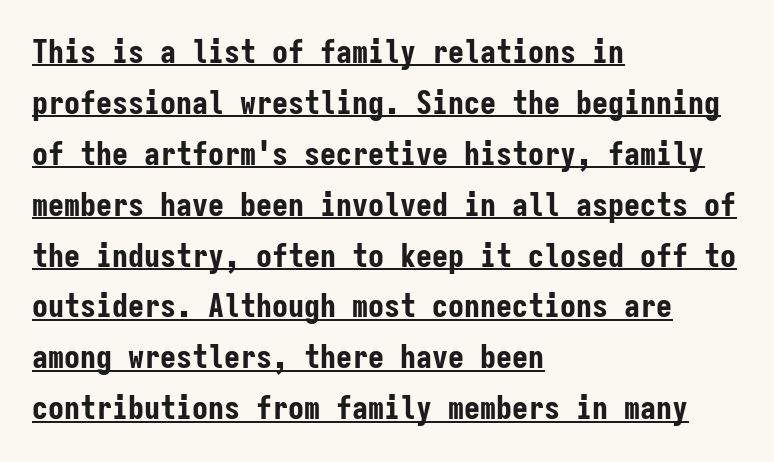
Is this a fixed-width face? Yes — each glyph sits in an identical cell. A roman cut, with each character standing at attention. In designer terms, the underline attribute is active on this setting. The rows are spaced the way most documents space them. Does the weight exceed regular? Yes, all the way to bold.
